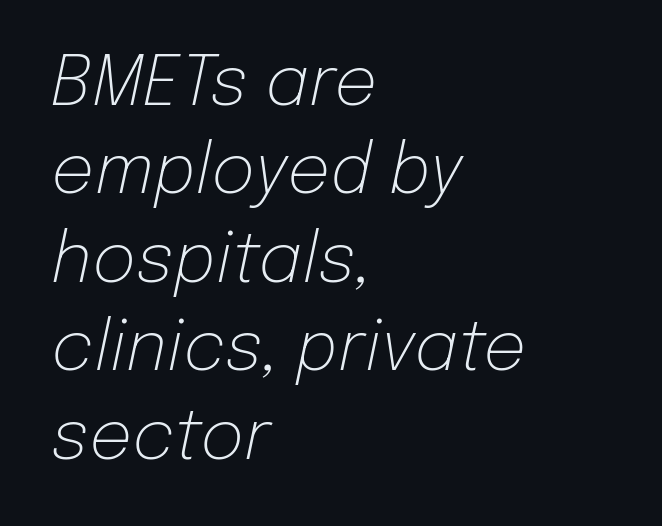
The image shows 68 px light type, italic (leaning right); set left-aligned, normal line spacing (1.3x), normal letter spacing, not underlined; low stroke contrast and a medium x-height.
